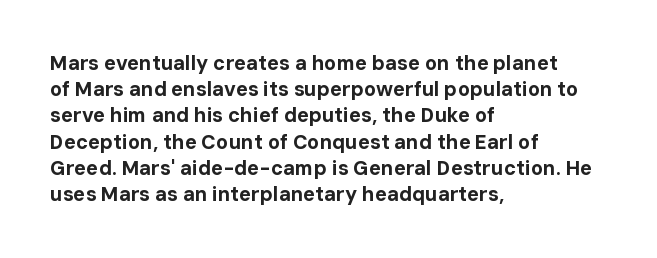
Q: Is the text bold? A: Yes.
Q: Is the text italic (slanted)? A: No, it is upright.
Q: Is the text underlined? A: No.
Q: How is the paragraph aligned? A: Left-aligned.
Q: Is the spacing between letters normal or unusually wide? A: Normal.
Q: Is the spacing between lines tight, normal or loose? A: Normal.
